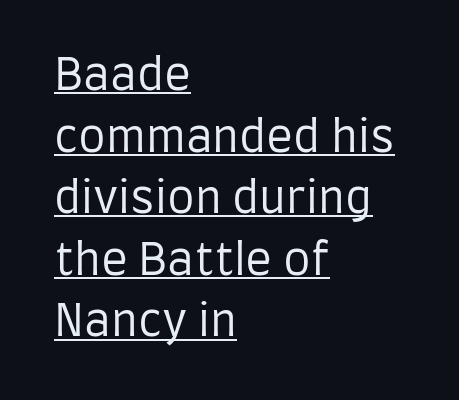
Regarding leading, the lines here are spaced in the standard way. Caption: multi-line text, flush left, ragged right. These characters rest on top of a visible drawn line. Compared with typical body copy, the letter spacing here is the same. Proportional: the letters do not fall into vertical columns.
